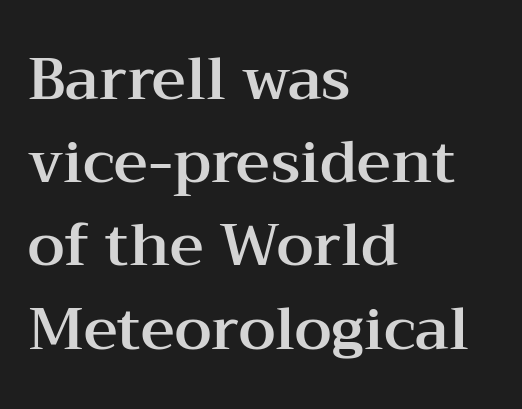
Q: Is the text italic (slanted)? A: No, it is upright.
Q: Is the typeface a serif or a sans-serif typeface? A: Serif.
Q: Is the text underlined? A: No.
Q: How is the paragraph aligned? A: Left-aligned.
Q: Is the spacing between letters normal or unusually wide? A: Normal.
Q: Is the spacing between lines tight, normal or loose? A: Normal.
Q: Width (condensed, normal, or wide)? A: Wide.
Q: Stroke contrast? A: Medium.
Q: x-height? A: Medium.
Q: Monospaced? A: No.
